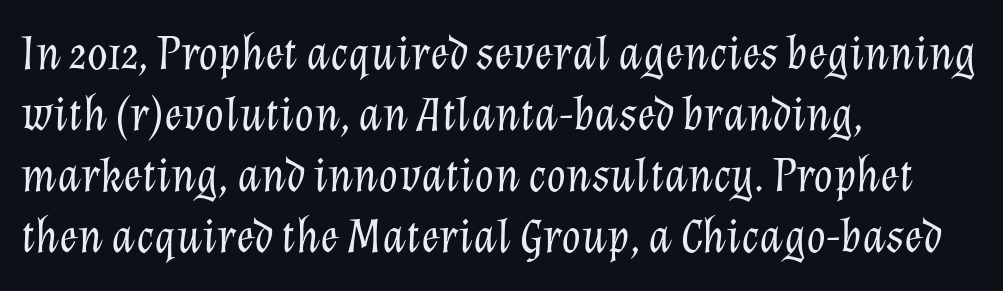
{"italic": "yes", "lean": "right", "slant_degrees": 12, "bold": "no", "weight": "light", "width": "normal", "stroke_contrast": "low", "x_height": "medium", "monospaced": "no", "underline": "no", "align": "left", "line_spacing_ratio": 1.22, "letter_spacing": "normal", "letter_spacing_em": 0.0, "glyph_px": 50}
